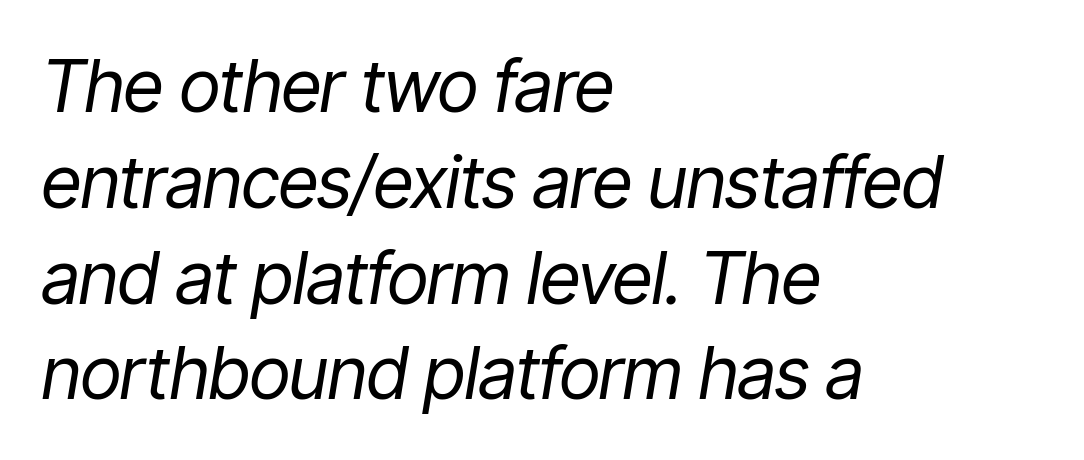
Q: Is the text bold? A: No.
Q: Is the text italic (slanted)? A: Yes, it leans right by about 9 degrees.
Q: Is the text underlined? A: No.
Q: How is the paragraph aligned? A: Left-aligned.
Q: Is the spacing between letters normal or unusually wide? A: Normal.
Q: Is the spacing between lines tight, normal or loose? A: Normal.
Q: Width (condensed, normal, or wide)? A: Condensed.
Q: Stroke contrast? A: Low.
Q: x-height? A: Medium.
Q: Monospaced? A: No.
